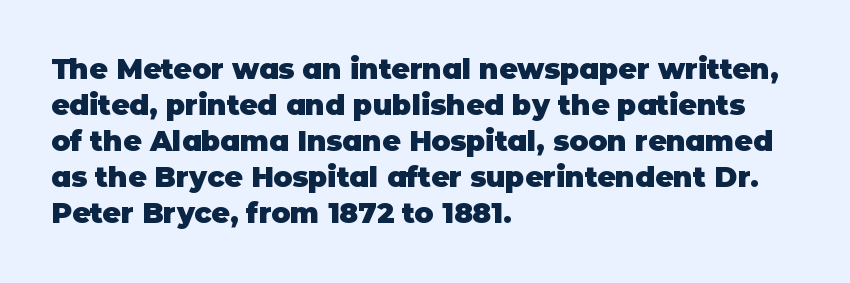
{"serif": "no", "italic": "no", "bold": "yes", "weight": "heavy", "width": "normal", "stroke_contrast": "low", "x_height": "large", "monospaced": "no", "underline": "no", "align": "left", "line_spacing": "normal", "line_spacing_ratio": 1.29, "letter_spacing": "normal", "letter_spacing_em": 0.0, "glyph_px": 28}
